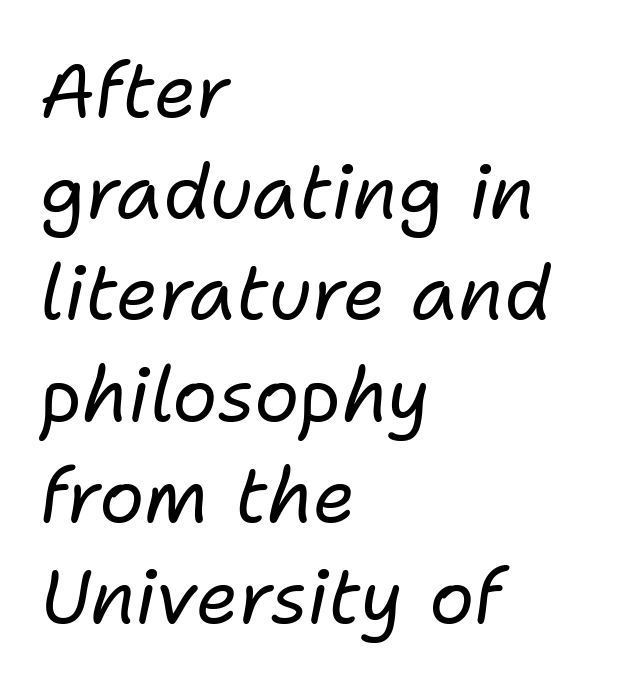
{"italic": "yes", "lean": "right", "slant_degrees": 11, "bold": "no", "weight": "regular", "width": "normal", "stroke_contrast": "low", "x_height": "medium", "monospaced": "no", "underline": "no", "align": "left", "line_spacing": "normal", "line_spacing_ratio": 1.35, "letter_spacing": "normal", "letter_spacing_em": 0.0, "glyph_px": 75}
